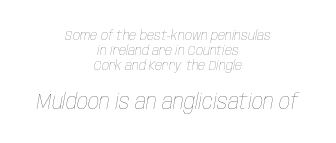
The image shows 22 px text type, italic (leaning right); set centered, tight line spacing (1.07x), normal letter spacing, not underlined; the second (bottom) block is 1.57x larger.
